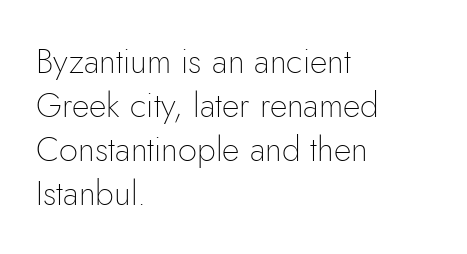
The baseline area is clear. The compositor pushed each line to the left boundary. Regarding leading, the lines here are spaced in the standard way. The letters stand upright; this is a roman face. Is the type heavy? It reads as light-to-regular instead. Nope, no serifs anywhere on these letters.
